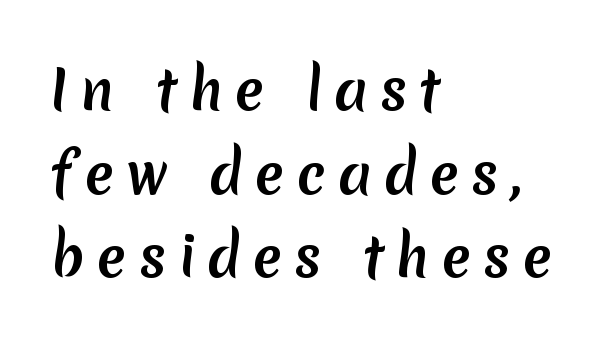
The rendering uses a moderate line-height, typical for paragraphs. The foot of each line stays bare and open. Do the characters align in a grid? No, the font is proportional. Caption: multi-line text, flush left, ragged right. Serif or sans? Sans — the stroke terminals are bare.
